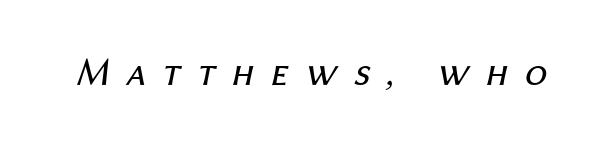
{"italic": "yes", "lean": "right", "slant_degrees": 12, "bold": "no", "weight": "regular", "width": "normal", "stroke_contrast": "medium", "x_height": "medium", "monospaced": "no", "underline": "no", "letter_spacing": "wide", "letter_spacing_em": 0.41, "glyph_px": 40}
